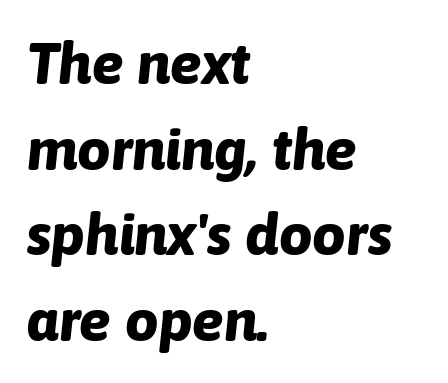
Q: Is the text bold? A: Yes.
Q: Is the text italic (slanted)? A: Yes, it leans right by about 6 degrees.
Q: Is the text underlined? A: No.
Q: How is the paragraph aligned? A: Left-aligned.
Q: Is the spacing between letters normal or unusually wide? A: Normal.
Q: Is the spacing between lines tight, normal or loose? A: Normal.
Q: Width (condensed, normal, or wide)? A: Normal.
Q: Stroke contrast? A: Low.
Q: x-height? A: Medium.
Q: Monospaced? A: No.
